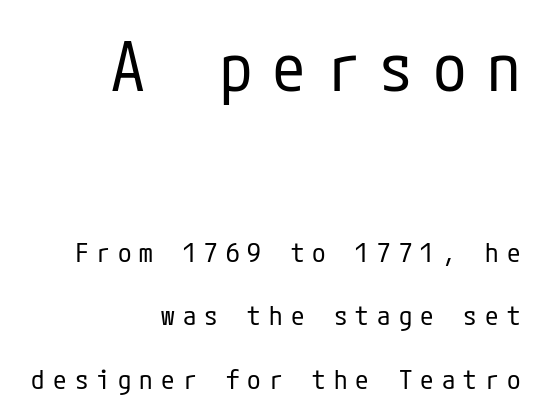
{"serif": "no", "italic": "no", "bold": "no", "weight": "regular", "width": "condensed", "stroke_contrast": "low", "x_height": "medium", "underline": "no", "align": "right", "line_spacing": "loose", "line_spacing_ratio": 2.35, "letter_spacing": "wide", "letter_spacing_em": 0.3, "larger_block": "first", "size_ratio": 2.48, "glyph_px": 67}
